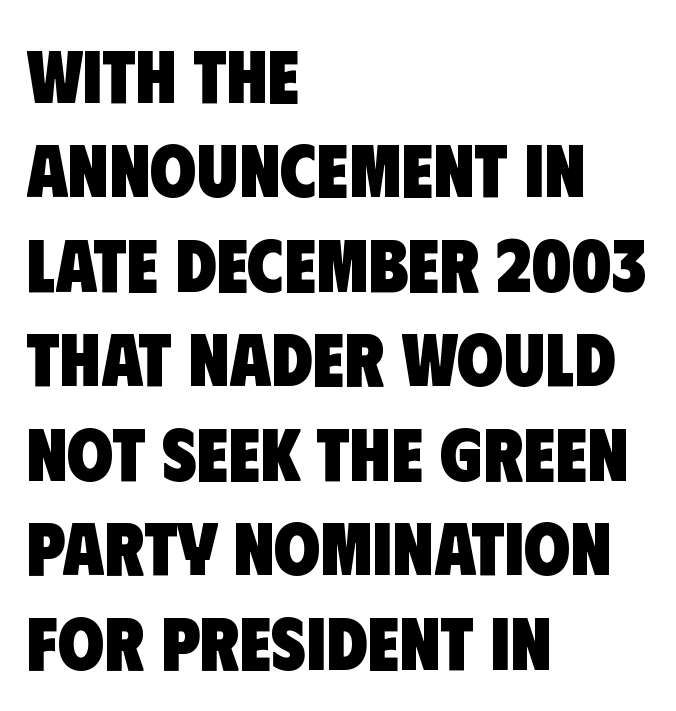
{"serif": "no", "bold": "yes", "weight": "heavy", "width": "condensed", "stroke_contrast": "low", "x_height": "large", "monospaced": "no", "underline": "no", "align": "left", "line_spacing": "normal", "line_spacing_ratio": 1.26, "letter_spacing": "normal", "letter_spacing_em": 0.0, "glyph_px": 75}
